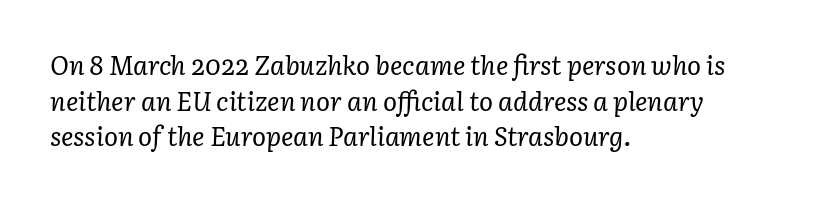
Q: Is the text bold? A: No.
Q: Is the text italic (slanted)? A: Yes, it leans right by about 3 degrees.
Q: Is the text underlined? A: No.
Q: How is the paragraph aligned? A: Left-aligned.
Q: Is the spacing between letters normal or unusually wide? A: Normal.
Q: Is the spacing between lines tight, normal or loose? A: Normal.
